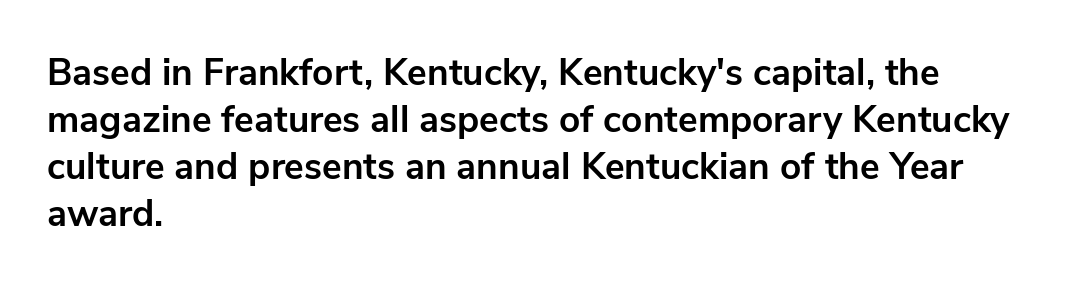
Looks like regular typesetting: each glyph gets only the width it needs. The type family on display is of the sans-serif kind. Quick note: not italic, upright. A normal amount of white space separates one row of letters from the next. The sample has been set heavy, in full bold.
